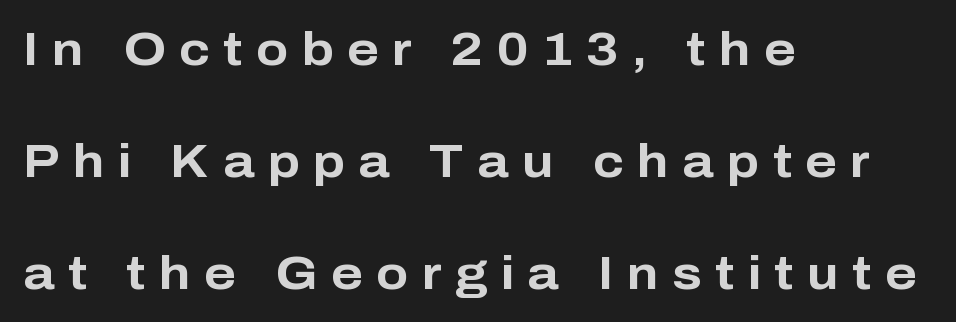
The image shows 47 px bold sans-serif type, upright; set left-aligned, loose line spacing (2.38x), unusually wide letter spacing (+0.29 em), not underlined; low stroke contrast and a medium x-height.
